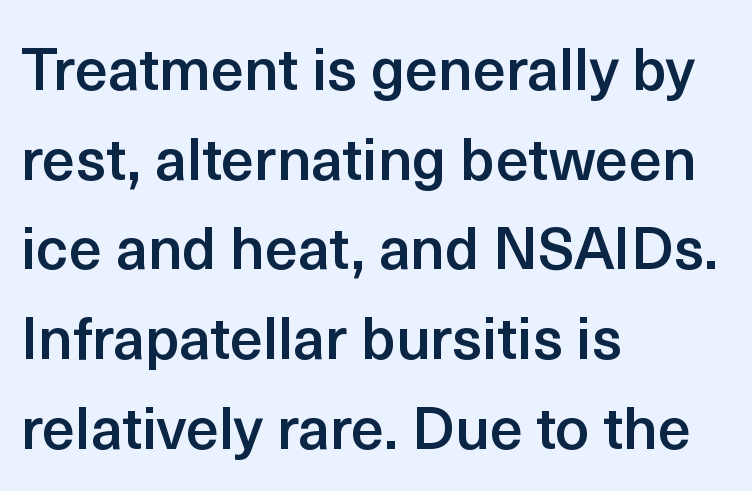
{"serif": "no", "italic": "no", "bold": "semi", "weight": "semibold", "width": "normal", "x_height": "medium", "monospaced": "no", "underline": "no", "align": "left", "line_spacing": "normal", "line_spacing_ratio": 1.52, "letter_spacing": "normal", "letter_spacing_em": 0.0, "glyph_px": 59}
